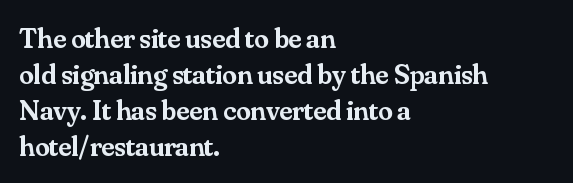
{"serif": "yes", "italic": "no", "bold": "semi", "weight": "semibold", "width": "normal", "stroke_contrast": "medium", "x_height": "small", "monospaced": "no", "underline": "no", "align": "left", "line_spacing_ratio": 1.24, "letter_spacing": "normal", "letter_spacing_em": 0.0, "glyph_px": 29}
